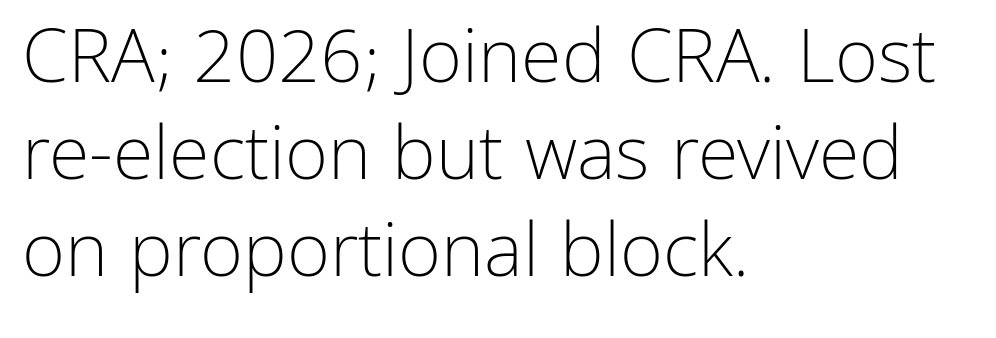
{"serif": "no", "italic": "no", "bold": "no", "weight": "light", "width": "normal", "stroke_contrast": "low", "x_height": "medium", "monospaced": "no", "underline": "no", "align": "left", "line_spacing": "normal", "line_spacing_ratio": 1.31, "letter_spacing": "normal", "letter_spacing_em": 0.0, "glyph_px": 74}
